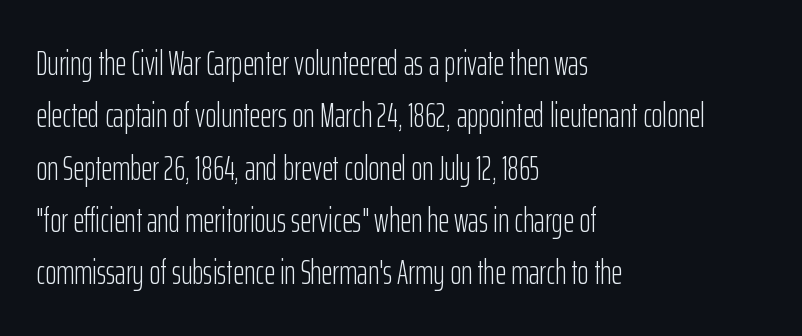
The image shows 34 px light, condensed sans-serif type, upright; set left-aligned, normal line spacing (1.54x), normal letter spacing, not underlined; low stroke contrast and a medium x-height.
